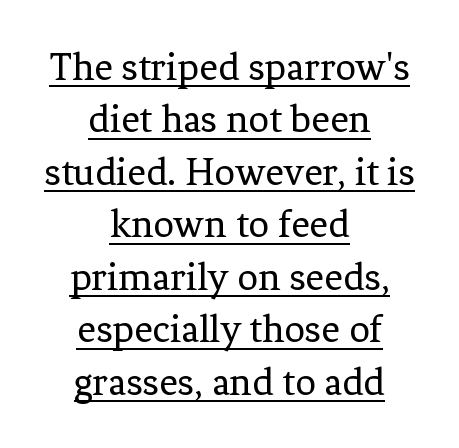
{"serif": "yes", "italic": "no", "bold": "no", "weight": "regular", "width": "normal", "stroke_contrast": "low", "x_height": "medium", "monospaced": "no", "underline": "yes", "align": "center", "line_spacing": "normal", "line_spacing_ratio": 1.28, "letter_spacing": "normal", "letter_spacing_em": 0.0, "glyph_px": 41}
